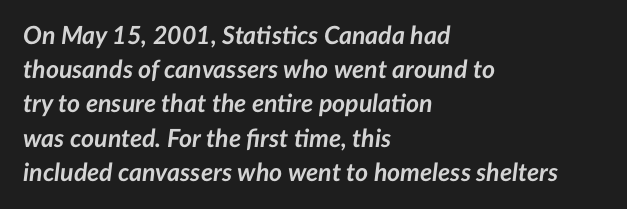
Q: Is the text bold? A: Yes.
Q: Is the text italic (slanted)? A: Yes, it leans right by about 7 degrees.
Q: Is the text underlined? A: No.
Q: How is the paragraph aligned? A: Left-aligned.
Q: Is the spacing between letters normal or unusually wide? A: Normal.
Q: Is the spacing between lines tight, normal or loose? A: Normal.
